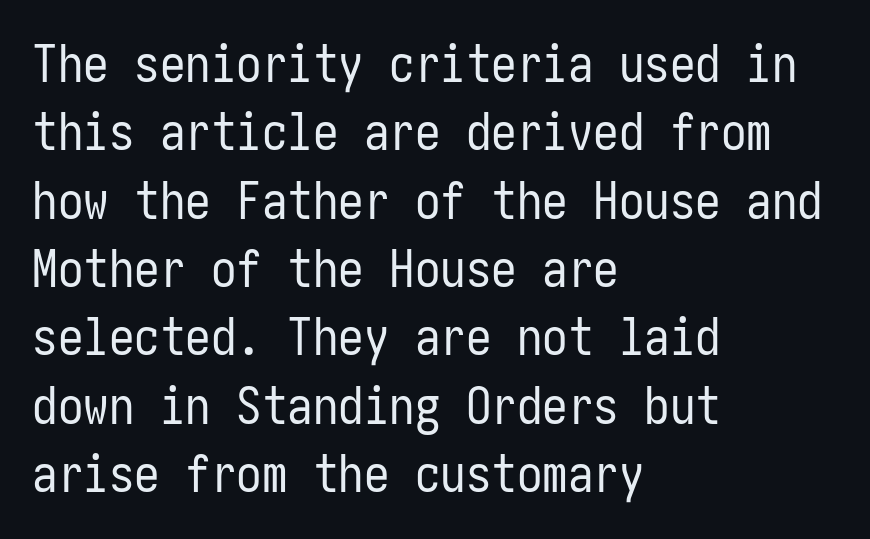
{"serif": "no", "italic": "no", "bold": "no", "weight": "regular", "width": "condensed", "stroke_contrast": "low", "x_height": "medium", "underline": "no", "align": "left", "line_spacing": "normal", "line_spacing_ratio": 1.34, "letter_spacing": "normal", "letter_spacing_em": 0.0, "glyph_px": 51}
